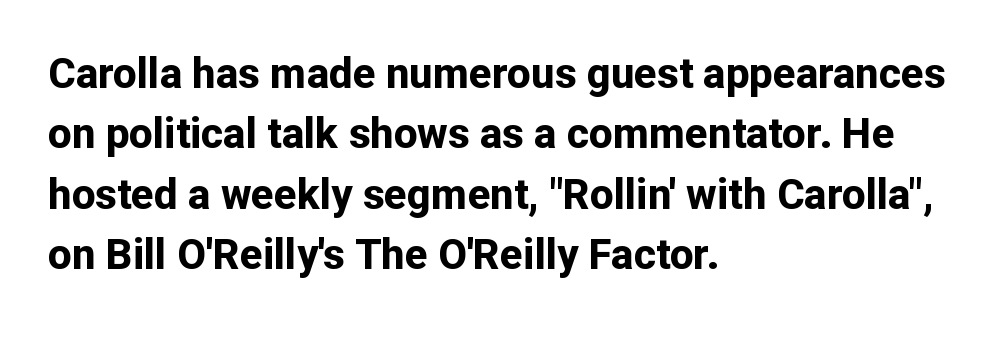
Q: Is the text bold? A: Yes.
Q: Is the text italic (slanted)? A: No, it is upright.
Q: Is the typeface a serif or a sans-serif typeface? A: Sans-serif.
Q: Is the text underlined? A: No.
Q: How is the paragraph aligned? A: Left-aligned.
Q: Is the spacing between letters normal or unusually wide? A: Normal.
Q: Is the spacing between lines tight, normal or loose? A: Normal.
Q: Width (condensed, normal, or wide)? A: Normal.
Q: Stroke contrast? A: Low.
Q: x-height? A: Medium.
Q: Monospaced? A: No.
